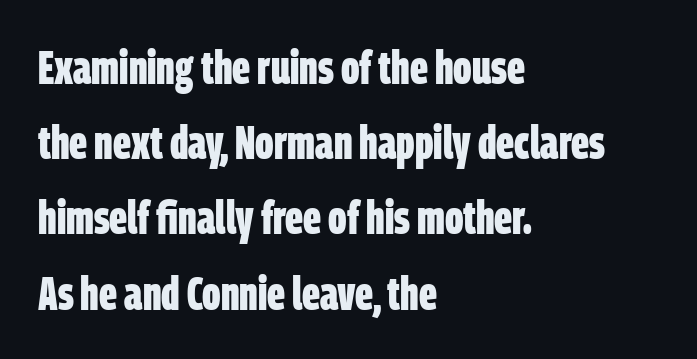
The block of text has a typical density, with ordinary space between rows. Each word holds together tightly as a unit, with standard inter-letter gaps. Typesetter's note: full bold, strokes at maximum text heaviness. Teacher's note: observe the even left margin — that is flush-left alignment.
